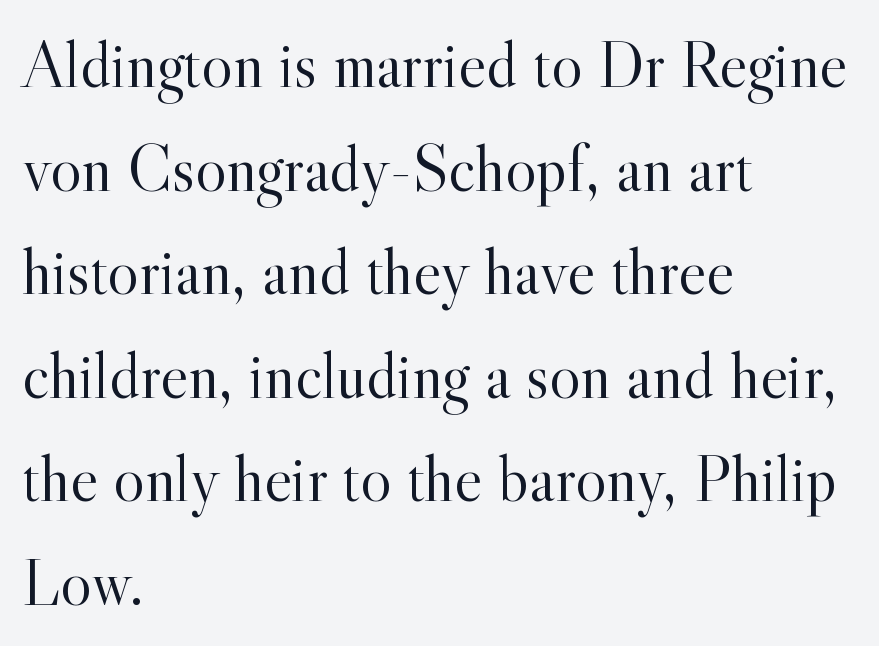
The image shows 66 px light serif type, upright; set left-aligned, normal line spacing (1.57x), normal letter spacing, not underlined; a small x-height.
